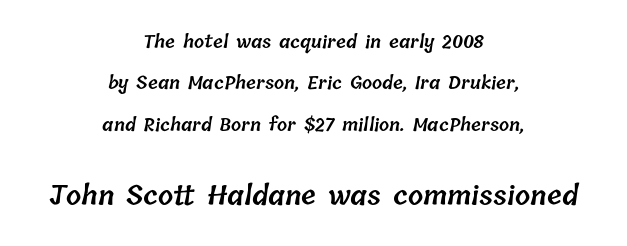
Q: Is the text bold? A: Semi-bold.
Q: Is the text underlined? A: No.
Q: How is the paragraph aligned? A: Centered.
Q: Is the spacing between letters normal or unusually wide? A: Normal.
Q: Is the spacing between lines tight, normal or loose? A: Loose.
Q: Which block of text is set in a larger size, the first (top) or the second (bottom)? A: The second (bottom) one.
